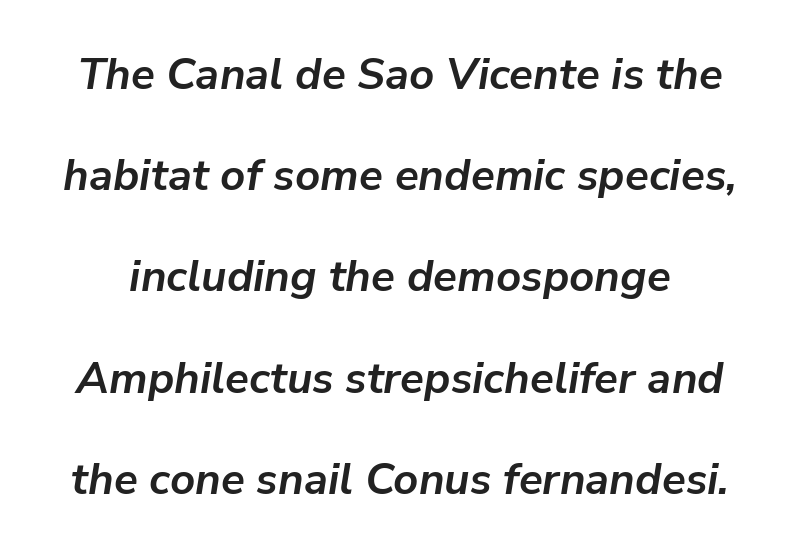
The image shows 44 px semibold type, italic (leaning right); set loose line spacing (2.3x), normal letter spacing, not underlined; low stroke contrast and a medium x-height.
